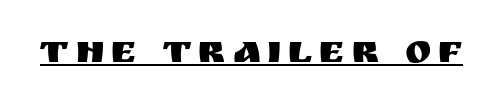
{"serif": "no", "italic": "no", "width": "normal", "stroke_contrast": "medium", "x_height": "large", "monospaced": "no", "underline": "yes", "glyph_px": 40}
